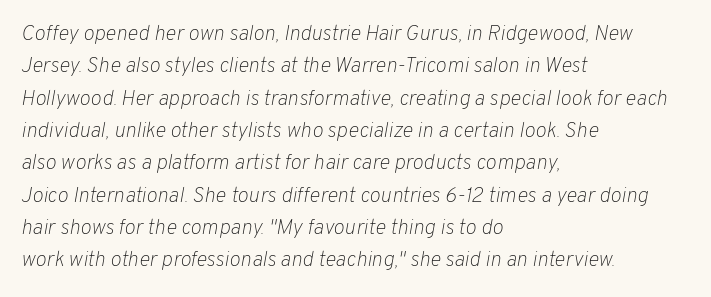
{"italic": "yes", "lean": "right", "slant_degrees": 10, "bold": "no", "underline": "no", "align": "left", "line_spacing": "normal", "line_spacing_ratio": 1.54, "letter_spacing": "normal", "letter_spacing_em": 0.0, "glyph_px": 21}
